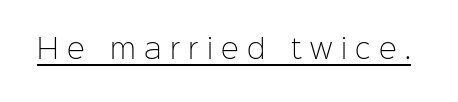
Q: Is the text bold? A: No.
Q: Is the text italic (slanted)? A: No, it is upright.
Q: Is the text underlined? A: Yes.
Q: Is the spacing between letters normal or unusually wide? A: Unusually wide.
